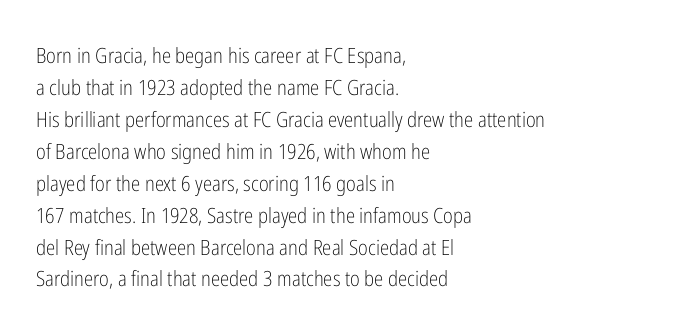
{"italic": "no", "bold": "no", "underline": "no", "align": "left", "line_spacing": "normal", "line_spacing_ratio": 1.52, "letter_spacing": "normal", "letter_spacing_em": 0.0, "glyph_px": 21}
